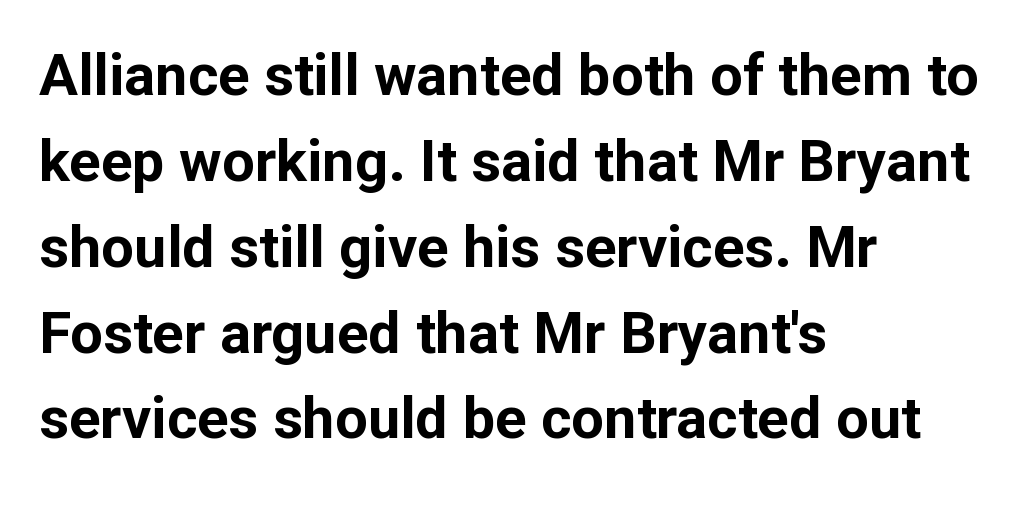
{"serif": "no", "italic": "no", "bold": "yes", "weight": "bold", "width": "normal", "stroke_contrast": "low", "x_height": "medium", "monospaced": "no", "underline": "no", "align": "left", "line_spacing": "normal", "line_spacing_ratio": 1.48, "letter_spacing": "normal", "letter_spacing_em": 0.0, "glyph_px": 58}
